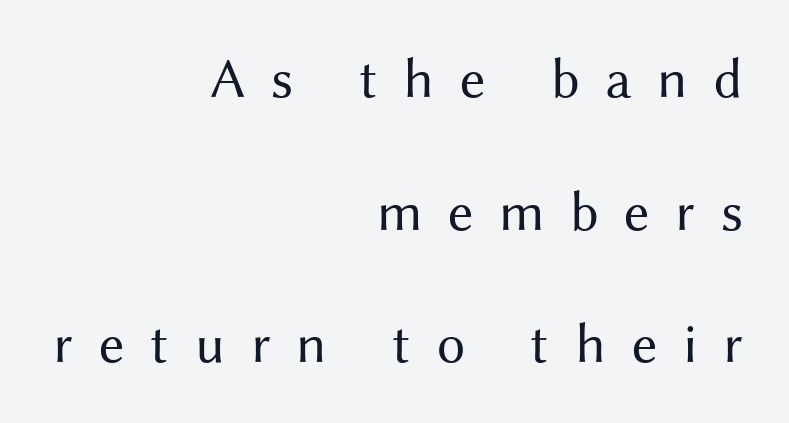
Look at the bottom of the vertical strokes: they stop flat, with no serifs. Teacher's note: observe the even right margin — that is flush-right alignment. You could not count columns in this text — the font is proportionally spaced. Regarding leading, the lines here are spaced well apart. Words float on clear page, feet unadorned. Heaviness? Minimal to ordinary, like unemphasized prose.
